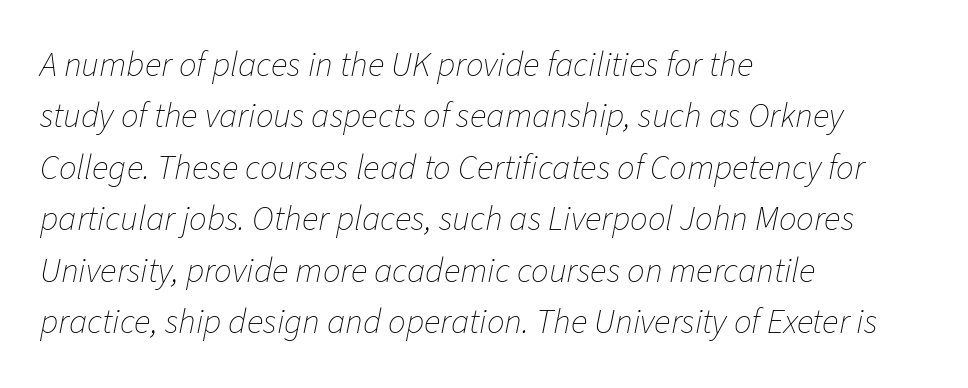
{"italic": "yes", "lean": "right", "slant_degrees": 11, "bold": "no", "weight": "thin", "width": "normal", "stroke_contrast": "low", "x_height": "medium", "monospaced": "no", "underline": "no", "align": "left", "line_spacing": "normal", "line_spacing_ratio": 1.47, "letter_spacing": "normal", "letter_spacing_em": 0.0, "glyph_px": 35}
